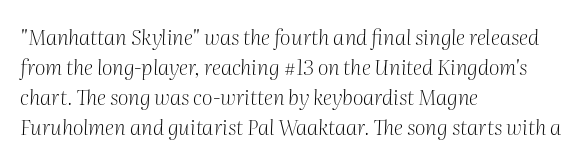
The image shows 21 px text type, italic (leaning right); set left-aligned, normal line spacing (1.43x), normal letter spacing, not underlined.
